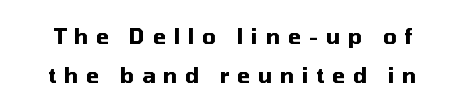
Every letter is thick-stroked: bold, no question. Posture: upright roman. Each row of text sits above clean, open space. The horizontal fit of the characters is loose and conspicuously gappy.
